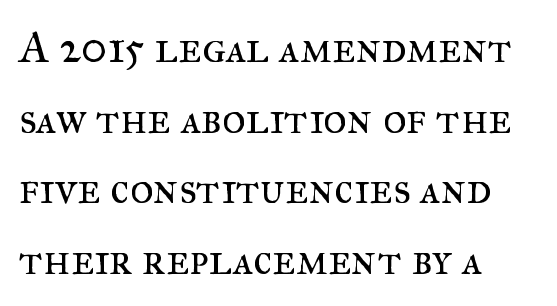
The image shows 45 px regular-weight serif type, upright; set left-aligned, normal line spacing (1.57x), normal letter spacing, not underlined; medium stroke contrast and a small x-height.
